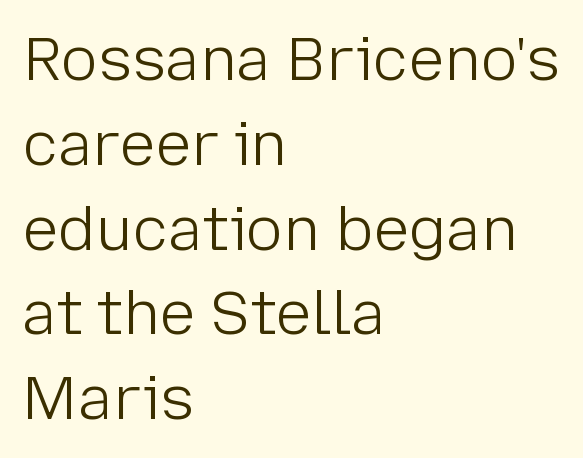
Q: Is the text bold? A: No.
Q: Is the text italic (slanted)? A: No, it is upright.
Q: Is the typeface a serif or a sans-serif typeface? A: Sans-serif.
Q: Is the text underlined? A: No.
Q: How is the paragraph aligned? A: Left-aligned.
Q: Is the spacing between letters normal or unusually wide? A: Normal.
Q: Is the spacing between lines tight, normal or loose? A: Normal.
Q: Width (condensed, normal, or wide)? A: Normal.
Q: Stroke contrast? A: Low.
Q: x-height? A: Medium.
Q: Monospaced? A: No.
